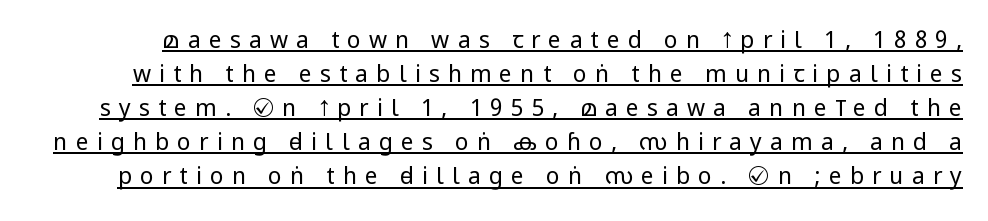
{"italic": "no", "bold": "no", "underline": "yes", "line_spacing": "normal", "line_spacing_ratio": 1.48, "letter_spacing": "wide", "letter_spacing_em": 0.35, "glyph_px": 23}
